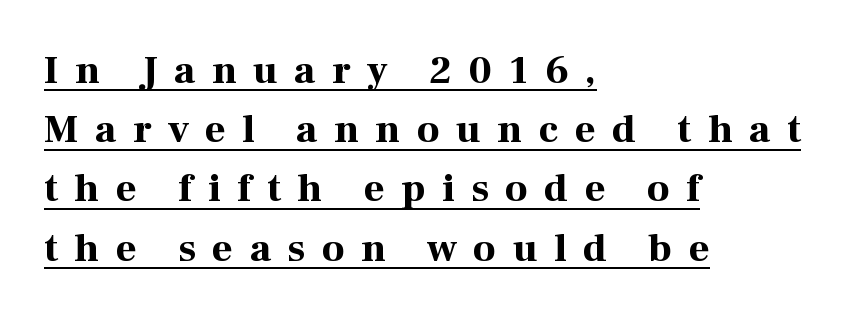
{"serif": "yes", "italic": "no", "bold": "yes", "weight": "bold", "width": "normal", "stroke_contrast": "high", "x_height": "medium", "monospaced": "no", "underline": "yes", "align": "left", "line_spacing": "normal", "line_spacing_ratio": 1.48, "letter_spacing": "wide", "letter_spacing_em": 0.41, "glyph_px": 40}
